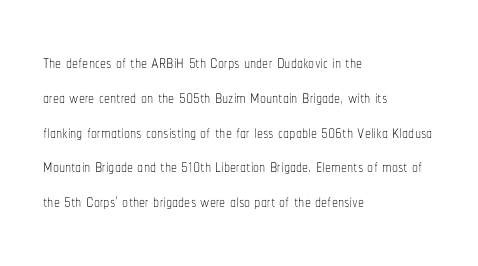
Q: Is the text bold? A: No.
Q: Is the text italic (slanted)? A: No, it is upright.
Q: Is the text underlined? A: No.
Q: How is the paragraph aligned? A: Left-aligned.
Q: Is the spacing between letters normal or unusually wide? A: Normal.
Q: Is the spacing between lines tight, normal or loose? A: Normal.
